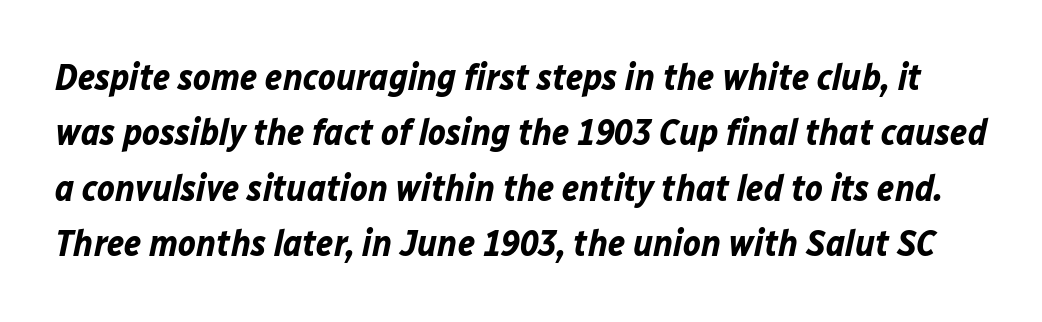
Q: Is the text bold? A: Yes.
Q: Is the text italic (slanted)? A: Yes, it leans right by about 12 degrees.
Q: Is the text underlined? A: No.
Q: Is the spacing between letters normal or unusually wide? A: Normal.
Q: Is the spacing between lines tight, normal or loose? A: Normal.
Q: Width (condensed, normal, or wide)? A: Normal.
Q: Stroke contrast? A: Low.
Q: x-height? A: Medium.
Q: Monospaced? A: No.
